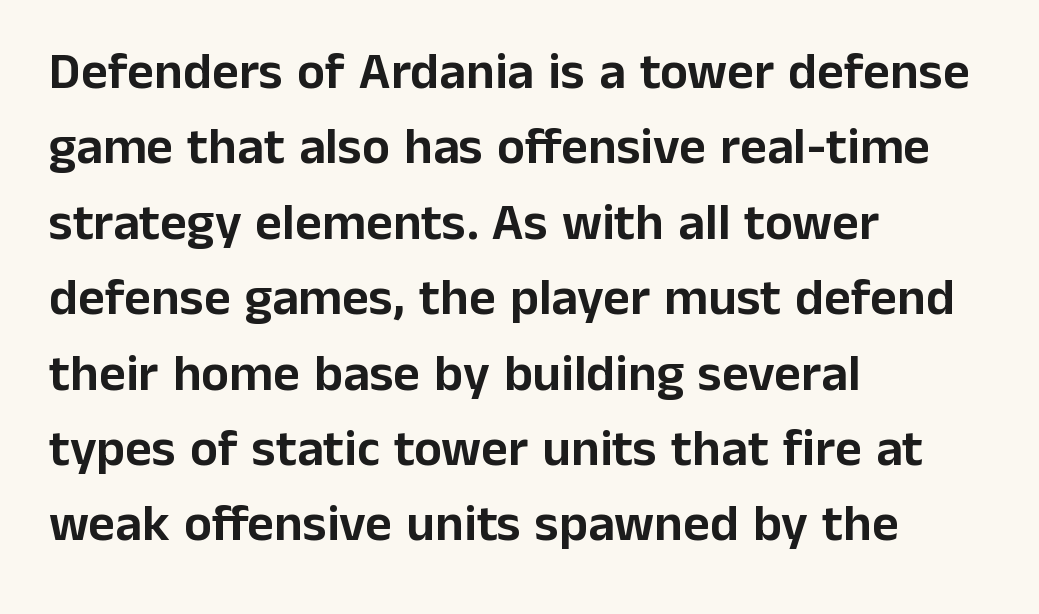
Q: Is the text italic (slanted)? A: No, it is upright.
Q: Is the typeface a serif or a sans-serif typeface? A: Sans-serif.
Q: Is the text underlined? A: No.
Q: How is the paragraph aligned? A: Left-aligned.
Q: Is the spacing between letters normal or unusually wide? A: Normal.
Q: Is the spacing between lines tight, normal or loose? A: Normal.
Q: Width (condensed, normal, or wide)? A: Normal.
Q: Stroke contrast? A: Low.
Q: x-height? A: Medium.
Q: Monospaced? A: No.
